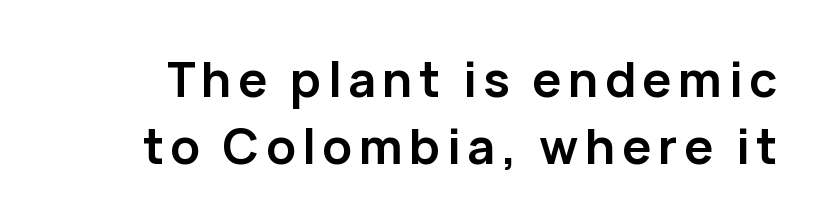
{"serif": "no", "italic": "no", "bold": "yes", "weight": "semibold", "width": "normal", "stroke_contrast": "low", "x_height": "medium", "monospaced": "no", "underline": "no", "line_spacing": "normal", "line_spacing_ratio": 1.36, "glyph_px": 49}
